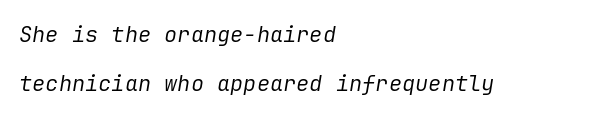
{"italic": "yes", "lean": "right", "slant_degrees": 9, "bold": "no", "underline": "no", "align": "left", "line_spacing": "loose", "line_spacing_ratio": 2.24, "letter_spacing": "normal", "letter_spacing_em": 0.0, "glyph_px": 22}
